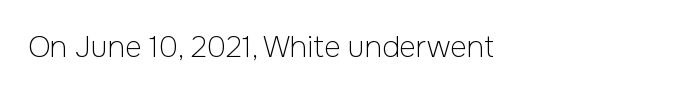
The image shows 29 px light sans-serif type, upright; set left-aligned, normal letter spacing, not underlined; low stroke contrast and a medium x-height.
